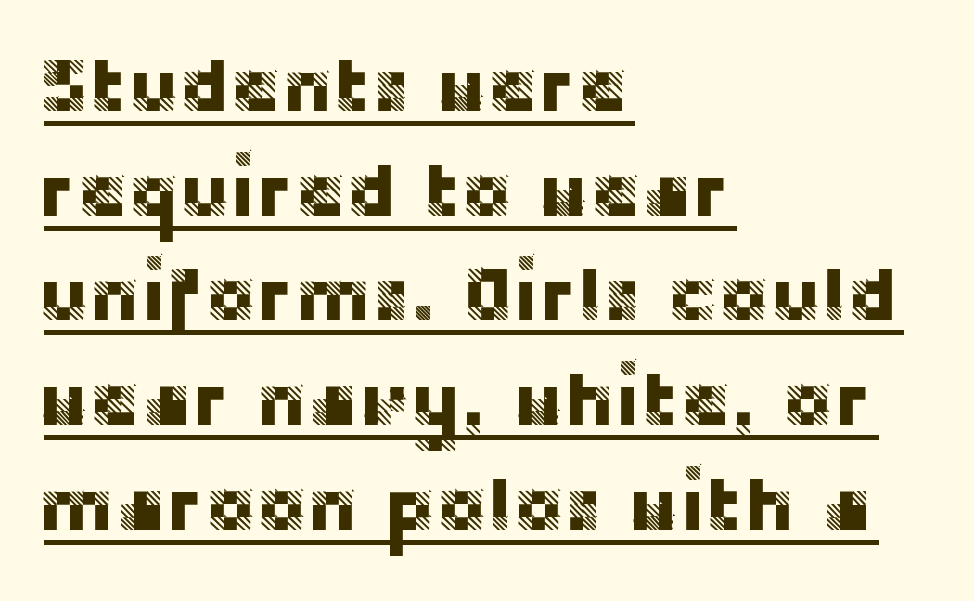
The image shows 77 px sans-serif type, upright; set left-aligned, normal line spacing (1.36x), normal letter spacing, underlined; low stroke contrast and a large x-height.
